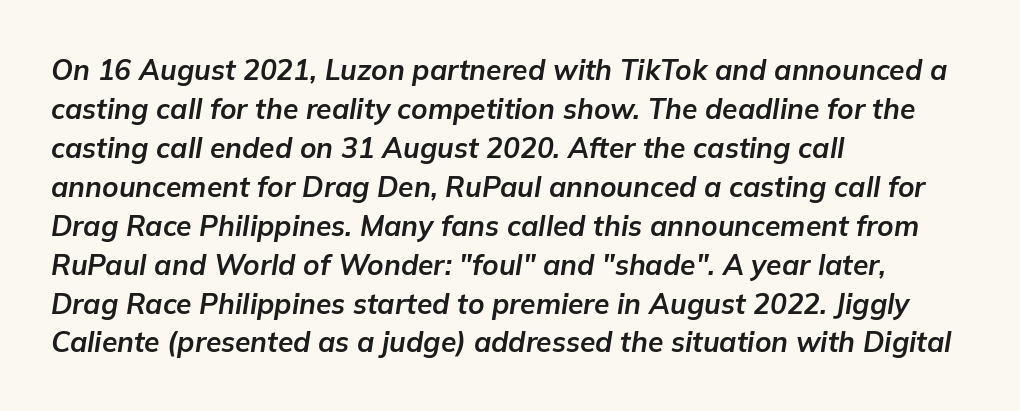
The image shows 28 px bold type, italic (leaning right); set left-aligned, normal line spacing (1.39x), normal letter spacing, not underlined; low stroke contrast and a medium x-height.
